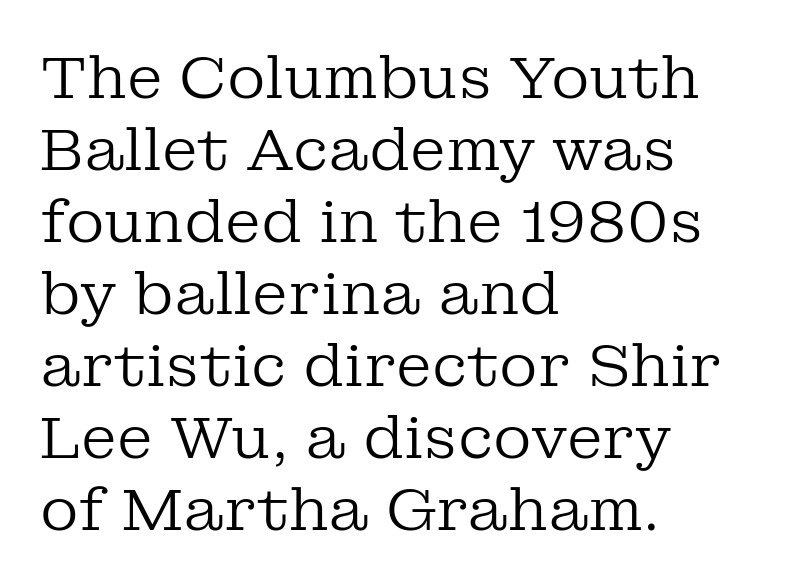
{"serif": "yes", "italic": "no", "bold": "no", "weight": "regular", "width": "normal", "stroke_contrast": "low", "x_height": "medium", "monospaced": "no", "underline": "no", "align": "left", "line_spacing_ratio": 1.22, "letter_spacing": "normal", "letter_spacing_em": 0.0, "glyph_px": 59}
